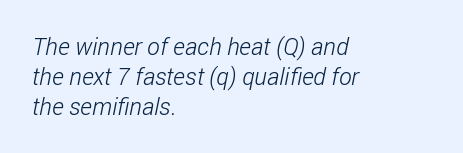
Q: Is the text bold? A: No.
Q: Is the text underlined? A: No.
Q: How is the paragraph aligned? A: Left-aligned.
Q: Is the spacing between letters normal or unusually wide? A: Normal.
Q: Is the spacing between lines tight, normal or loose? A: Normal.
